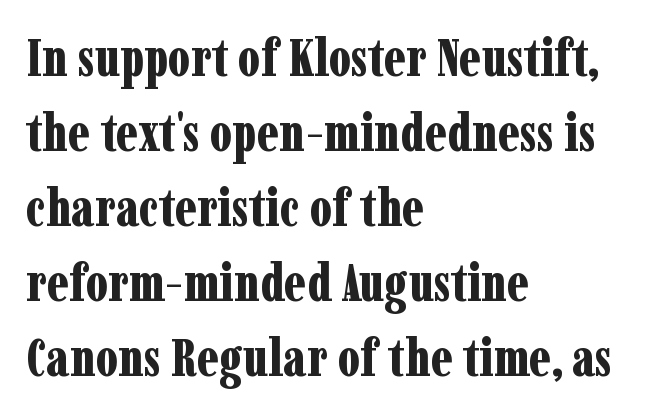
The image shows 52 px bold, condensed serif type, upright; set left-aligned, normal line spacing (1.44x), normal letter spacing, not underlined; low stroke contrast and a medium x-height.
